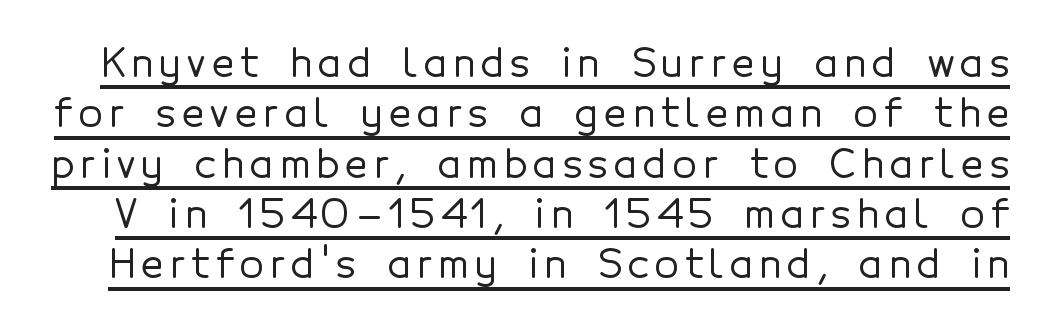
The image shows 39 px sans-serif type, upright; set normal line spacing (1.29x), underlined; a medium x-height.
